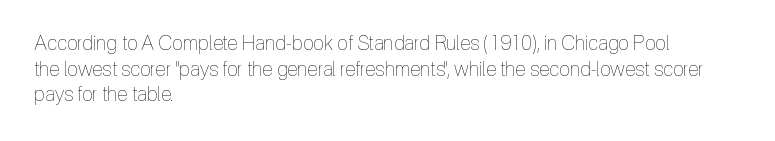
The weight would be labelled regular, book, light, or lighter still. Tall strokes in this sample are plumb rather than angled. These lines stack with their left ends in a neat column. Unmarked baselines from the first word to the last. Regular leading. A typesetter would call this zero additional tracking.
